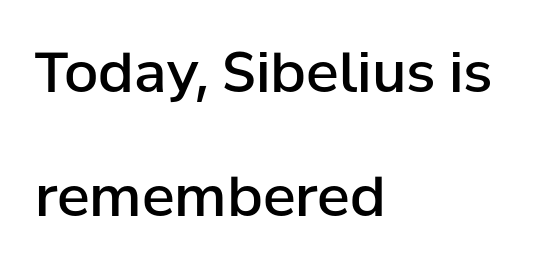
The image shows 55 px semibold sans-serif type, upright; set left-aligned, loose line spacing (2.25x), normal letter spacing, not underlined; low stroke contrast and a medium x-height.
